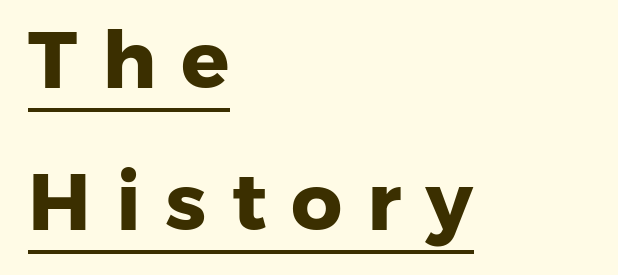
This sample uses a sans-serif face. Each line starts at the same left margin while the right side varies. Looks like regular typesetting: each glyph gets only the width it needs. Descenders here cross a horizontal rule under the line. Honestly, the letter spacing is so wide it's the main thing you notice.
